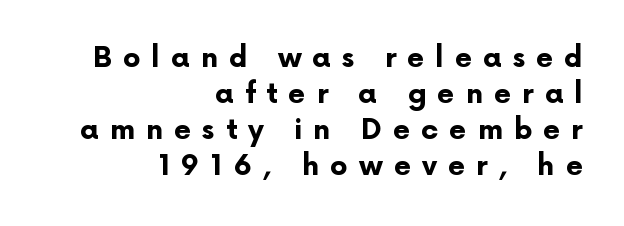
The image shows 28 px bold sans-serif type, upright; set right-aligned, normal line spacing (1.29x), unusually wide letter spacing (+0.39 em), not underlined; low stroke contrast and a medium x-height.
